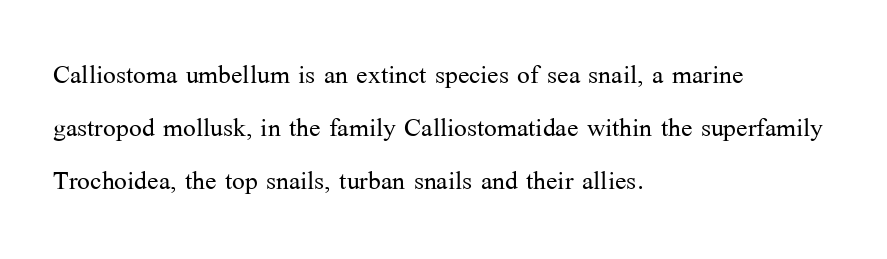
The image shows 34 px light serif type, upright; set left-aligned, normal line spacing (1.56x), normal letter spacing, not underlined; medium stroke contrast and a medium x-height.
